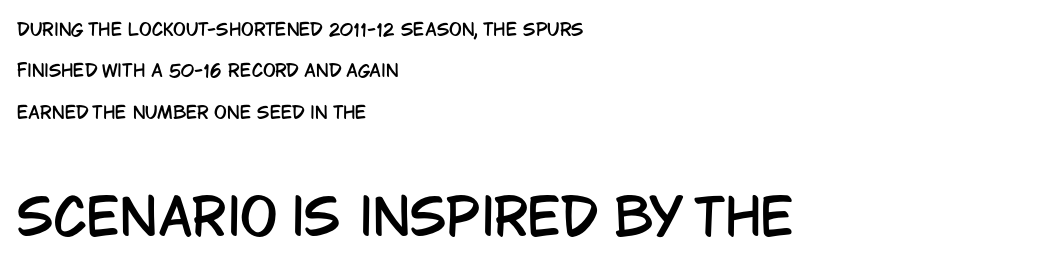
The image shows 50 px condensed sans-serif type, upright; set left-aligned, loose line spacing (2.43x), normal letter spacing, not underlined; the second (bottom) block is 2.94x larger; low stroke contrast and a large x-height.
